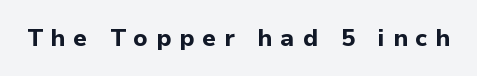
Lines of text with bare space underneath. When letters stand straight like this, we call the style roman or upright. The tracking reads as deliberately expanded to a designer's eye. The font is running at its bold setting.
